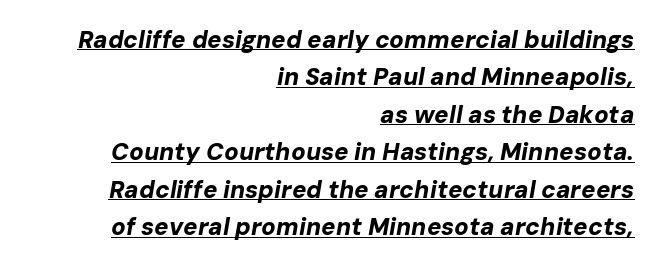
Q: Is the text bold? A: Yes.
Q: Is the text italic (slanted)? A: Yes, it leans right by about 10 degrees.
Q: Is the text underlined? A: Yes.
Q: How is the paragraph aligned? A: Right-aligned.
Q: Is the spacing between letters normal or unusually wide? A: Normal.
Q: Is the spacing between lines tight, normal or loose? A: Normal.
